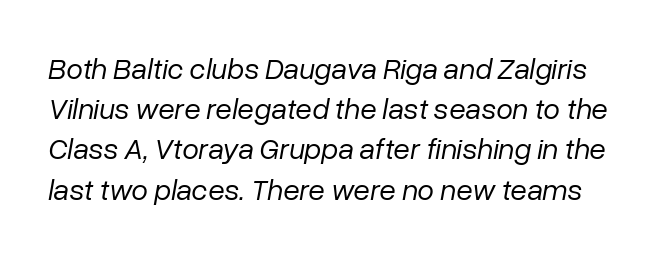
The image shows 30 px regular-weight type, italic (leaning right); set normal line spacing (1.34x), normal letter spacing, not underlined; low stroke contrast and a medium x-height.
